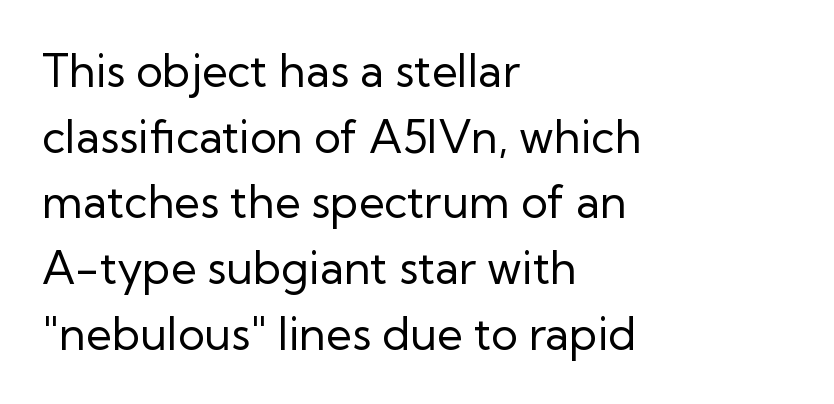
{"serif": "no", "italic": "no", "bold": "no", "weight": "regular", "width": "normal", "stroke_contrast": "low", "x_height": "medium", "monospaced": "no", "underline": "no", "align": "left", "line_spacing": "normal", "line_spacing_ratio": 1.46, "letter_spacing": "normal", "letter_spacing_em": 0.0, "glyph_px": 45}
